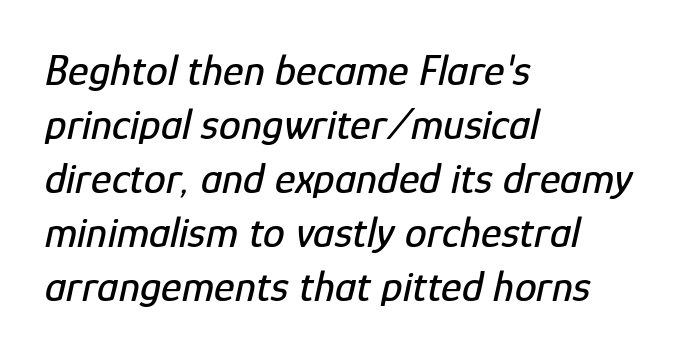
{"italic": "yes", "lean": "right", "slant_degrees": 12, "width": "condensed", "stroke_contrast": "low", "x_height": "medium", "monospaced": "no", "underline": "no", "align": "left", "line_spacing_ratio": 1.23, "letter_spacing": "normal", "letter_spacing_em": 0.0, "glyph_px": 44}
